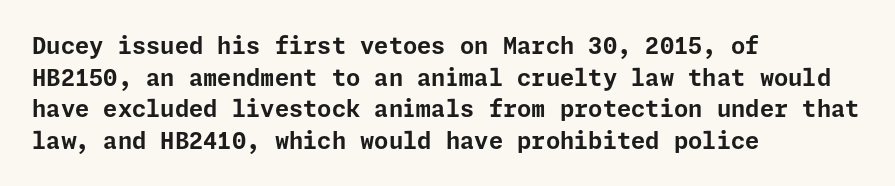
The image shows 23 px bold type, upright; set left-aligned, normal line spacing (1.37x), normal letter spacing, not underlined.
